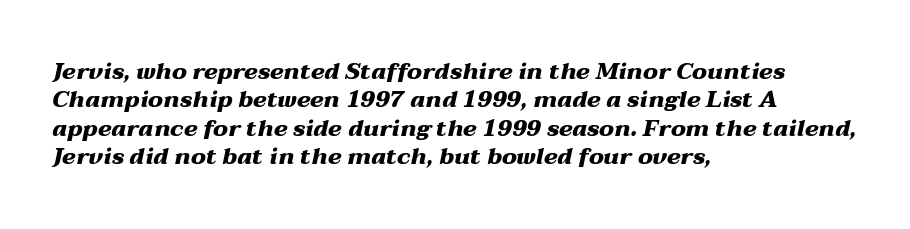
Q: Is the text bold? A: Yes.
Q: Is the text italic (slanted)? A: Yes, it leans right by about 12 degrees.
Q: Is the text underlined? A: No.
Q: How is the paragraph aligned? A: Left-aligned.
Q: Is the spacing between letters normal or unusually wide? A: Normal.
